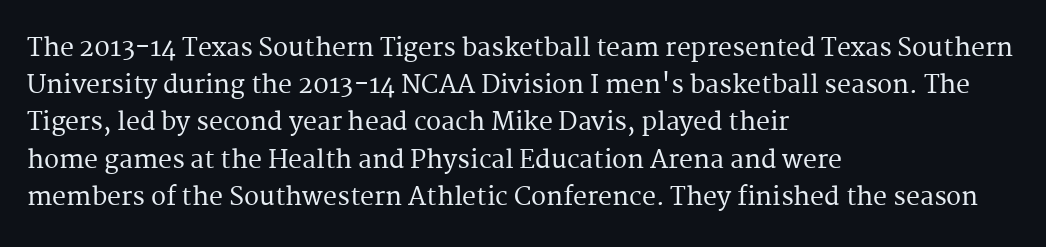
The image shows 25 px text type, upright; set left-aligned, normal line spacing (1.49x), normal letter spacing, not underlined.
